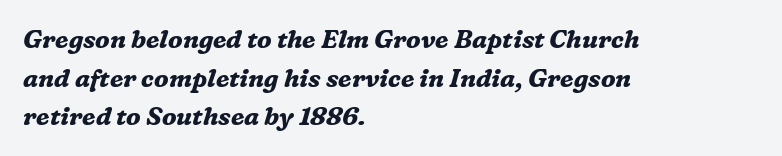
{"italic": "yes", "lean": "right", "slant_degrees": 16, "bold": "yes", "underline": "no", "align": "left", "line_spacing": "normal", "line_spacing_ratio": 1.55, "letter_spacing": "normal", "letter_spacing_em": 0.0, "glyph_px": 25}
